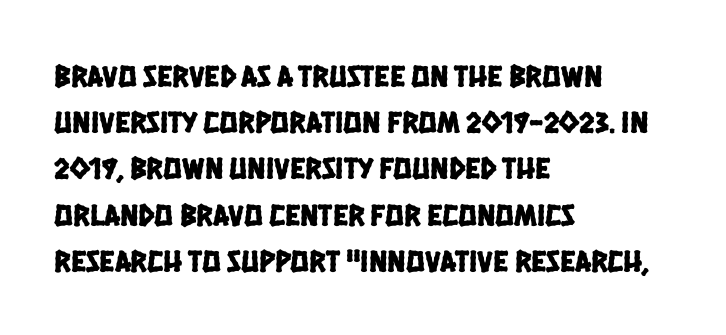
The image shows 31 px condensed sans-serif type; set left-aligned, normal line spacing (1.49x), normal letter spacing, not underlined; low stroke contrast and a large x-height.
